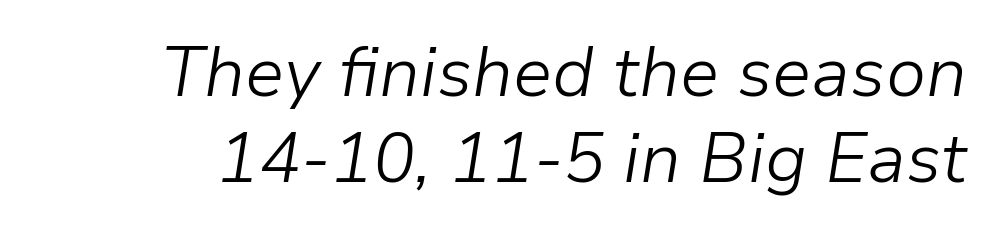
Q: Is the text bold? A: No.
Q: Is the text italic (slanted)? A: Yes, it leans right by about 9 degrees.
Q: Is the text underlined? A: No.
Q: Is the spacing between letters normal or unusually wide? A: Normal.
Q: Width (condensed, normal, or wide)? A: Normal.
Q: Stroke contrast? A: Low.
Q: x-height? A: Medium.
Q: Monospaced? A: No.
